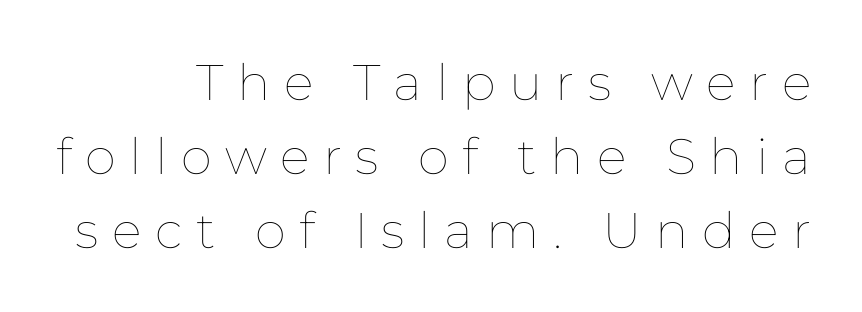
Q: Is the text bold? A: No.
Q: Is the text italic (slanted)? A: No, it is upright.
Q: Is the text underlined? A: No.
Q: How is the paragraph aligned? A: Right-aligned.
Q: Is the spacing between letters normal or unusually wide? A: Unusually wide.
Q: Is the spacing between lines tight, normal or loose? A: Normal.
Q: Width (condensed, normal, or wide)? A: Normal.
Q: Stroke contrast? A: Low.
Q: x-height? A: Medium.
Q: Monospaced? A: No.
